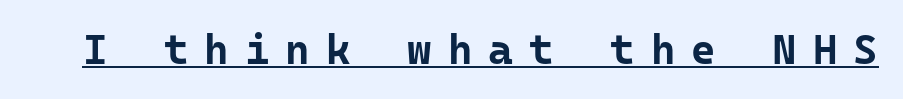
The image shows 42 px bold sans-serif type, upright, monospaced; set unusually wide letter spacing (+0.38 em), underlined; low stroke contrast and a medium x-height.
